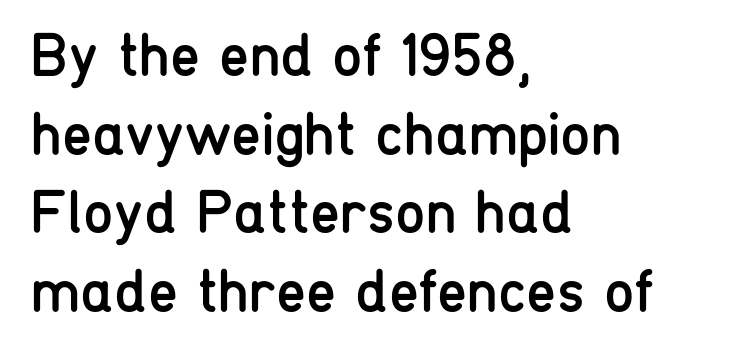
The image shows 61 px regular-weight, condensed sans-serif type, upright; set left-aligned, normal line spacing (1.29x), normal letter spacing, not underlined; low stroke contrast and a medium x-height.
